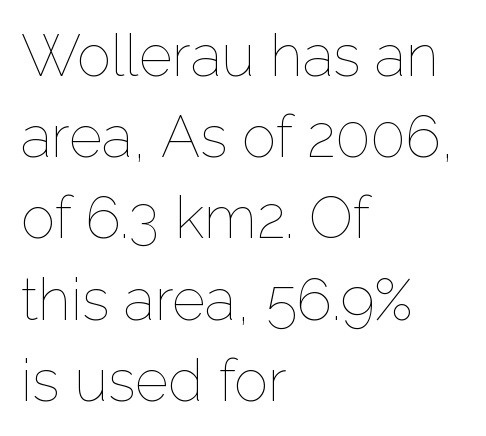
Q: Is the text bold? A: No.
Q: Is the text italic (slanted)? A: No, it is upright.
Q: Is the text underlined? A: No.
Q: How is the paragraph aligned? A: Left-aligned.
Q: Is the spacing between letters normal or unusually wide? A: Normal.
Q: Is the spacing between lines tight, normal or loose? A: Normal.
Q: Width (condensed, normal, or wide)? A: Normal.
Q: Stroke contrast? A: Low.
Q: x-height? A: Medium.
Q: Monospaced? A: No.
